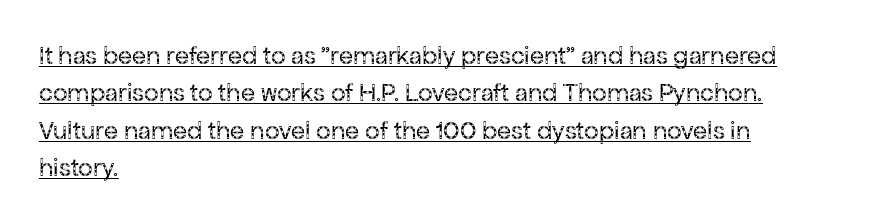
Q: Is the text bold? A: No.
Q: Is the text italic (slanted)? A: No, it is upright.
Q: Is the text underlined? A: Yes.
Q: How is the paragraph aligned? A: Left-aligned.
Q: Is the spacing between letters normal or unusually wide? A: Normal.
Q: Is the spacing between lines tight, normal or loose? A: Normal.
